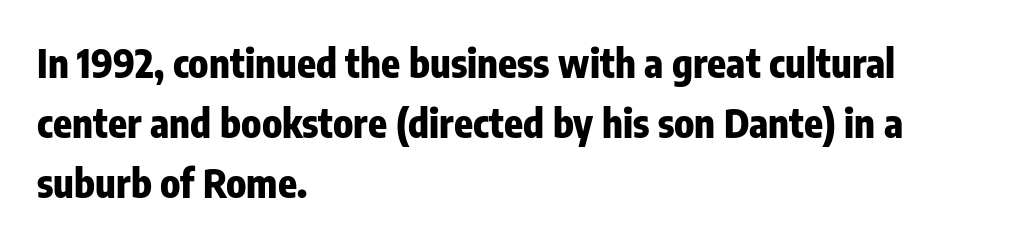
Q: Is the text bold? A: Yes.
Q: Is the text italic (slanted)? A: No, it is upright.
Q: Is the typeface a serif or a sans-serif typeface? A: Sans-serif.
Q: Is the text underlined? A: No.
Q: How is the paragraph aligned? A: Left-aligned.
Q: Is the spacing between letters normal or unusually wide? A: Normal.
Q: Is the spacing between lines tight, normal or loose? A: Normal.
Q: Width (condensed, normal, or wide)? A: Condensed.
Q: Stroke contrast? A: Low.
Q: x-height? A: Medium.
Q: Monospaced? A: No.
